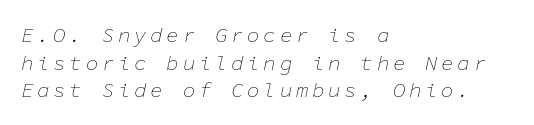
The passage shown is not bold in any degree. Layout note: lines flush left. A clean baseline with only descenders dipping below it. One glance says typical: line gaps are just what's usual. The letters are slanted; this is an italic face.
